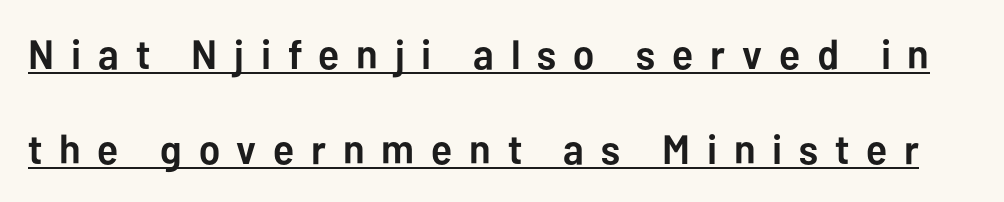
Q: Is the text bold? A: Yes.
Q: Is the text italic (slanted)? A: No, it is upright.
Q: Is the typeface a serif or a sans-serif typeface? A: Sans-serif.
Q: Is the text underlined? A: Yes.
Q: Is the spacing between letters normal or unusually wide? A: Unusually wide.
Q: Is the spacing between lines tight, normal or loose? A: Loose.
Q: Width (condensed, normal, or wide)? A: Normal.
Q: Stroke contrast? A: Low.
Q: x-height? A: Medium.
Q: Monospaced? A: No.
